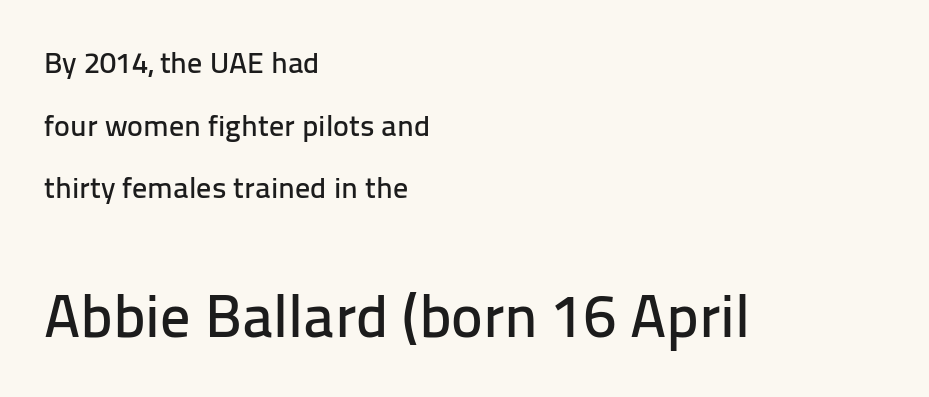
Q: Is the text italic (slanted)? A: No, it is upright.
Q: Is the typeface a serif or a sans-serif typeface? A: Sans-serif.
Q: Is the text underlined? A: No.
Q: How is the paragraph aligned? A: Left-aligned.
Q: Is the spacing between letters normal or unusually wide? A: Normal.
Q: Is the spacing between lines tight, normal or loose? A: Loose.
Q: Which block of text is set in a larger size, the first (top) or the second (bottom)? A: The second (bottom) one.
Q: Width (condensed, normal, or wide)? A: Normal.
Q: Stroke contrast? A: Low.
Q: x-height? A: Medium.
Q: Monospaced? A: No.
